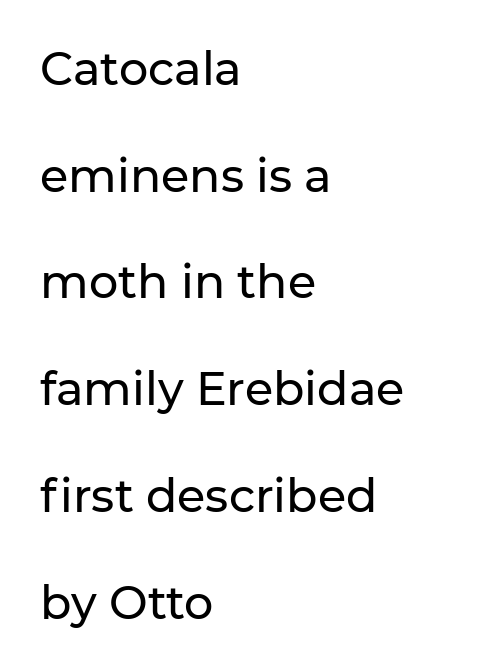
Q: Is the text italic (slanted)? A: No, it is upright.
Q: Is the typeface a serif or a sans-serif typeface? A: Sans-serif.
Q: Is the text underlined? A: No.
Q: How is the paragraph aligned? A: Left-aligned.
Q: Is the spacing between letters normal or unusually wide? A: Normal.
Q: Is the spacing between lines tight, normal or loose? A: Loose.
Q: Width (condensed, normal, or wide)? A: Normal.
Q: Stroke contrast? A: Low.
Q: x-height? A: Medium.
Q: Monospaced? A: No.
